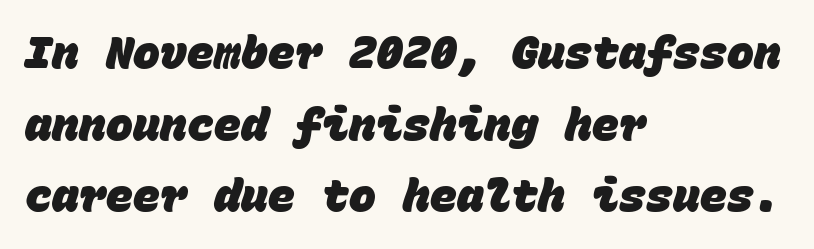
Examine the stroke ends and you'll find no serifs. How would I describe the line gaps? Plain and ordinary. These lines carry a lot of weight — the face is fully bold. You could call the tracking neutral — neither tight nor loose. The letters march in equal steps, a hallmark of fixed-pitch type.
